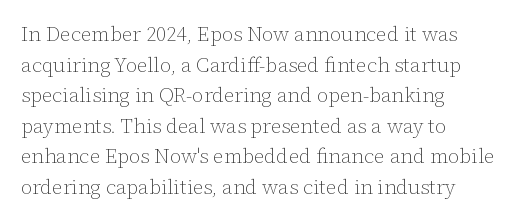
{"italic": "no", "bold": "no", "underline": "no", "align": "left", "line_spacing": "normal", "line_spacing_ratio": 1.53, "letter_spacing": "normal", "letter_spacing_em": 0.0, "glyph_px": 20}
